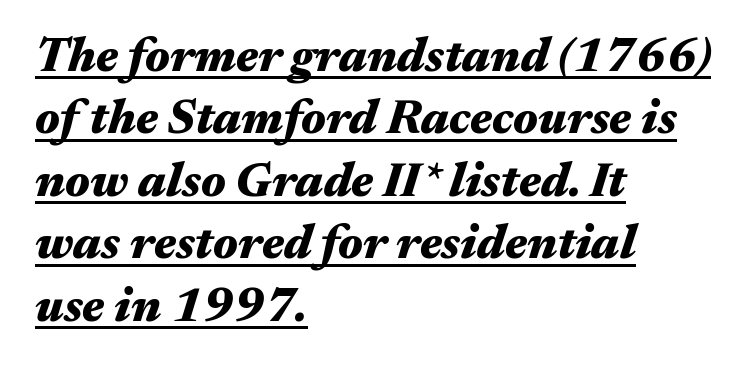
{"italic": "yes", "lean": "right", "slant_degrees": 17, "bold": "yes", "weight": "heavy", "width": "wide", "stroke_contrast": "medium", "x_height": "medium", "monospaced": "no", "underline": "yes", "align": "left", "line_spacing": "normal", "line_spacing_ratio": 1.3, "letter_spacing": "normal", "letter_spacing_em": 0.0, "glyph_px": 48}
